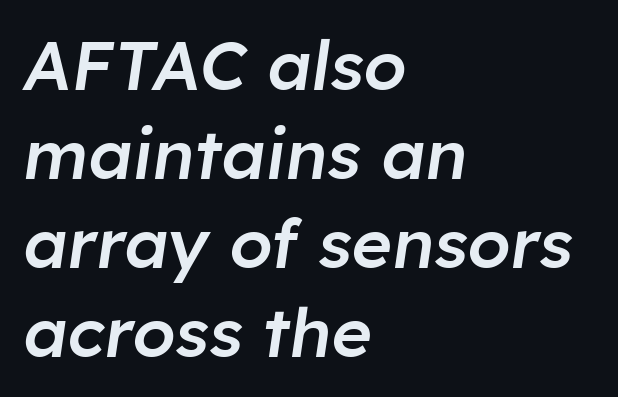
{"italic": "yes", "lean": "right", "slant_degrees": 8, "bold": "semi", "weight": "semibold", "width": "normal", "stroke_contrast": "low", "x_height": "medium", "monospaced": "no", "underline": "no", "align": "left", "line_spacing": "normal", "line_spacing_ratio": 1.29, "letter_spacing": "normal", "letter_spacing_em": 0.0, "glyph_px": 69}
